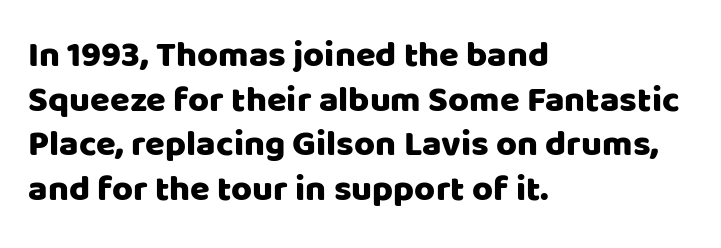
Notice how the passage keeps a crisp vertical edge on the left only. Students, note that the glyphs here touch the page at normal intervals. Here the designer chose a conventional face with non-uniform glyph widths. Typographically, this falls in the sans-serif category. Nope, not italic — everything's standing straight. Check the space under the baseline: it is left empty.
